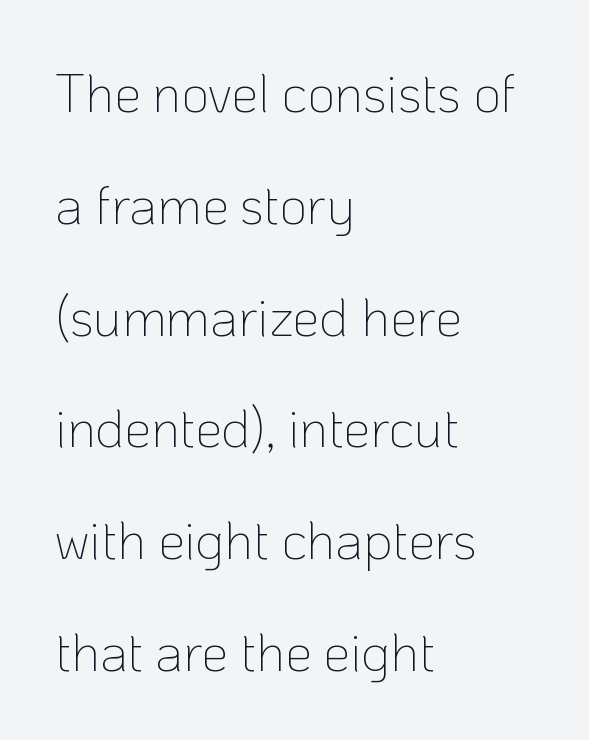
{"serif": "no", "italic": "no", "bold": "no", "weight": "thin", "width": "normal", "stroke_contrast": "low", "x_height": "medium", "monospaced": "no", "underline": "no", "align": "left", "line_spacing": "loose", "line_spacing_ratio": 2.07, "letter_spacing": "normal", "letter_spacing_em": 0.0, "glyph_px": 54}
